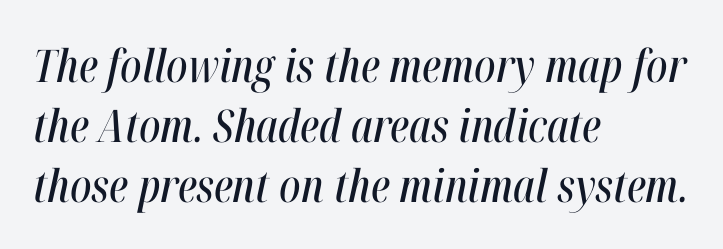
The image shows 45 px condensed type, italic (leaning right); set left-aligned, normal line spacing (1.33x), normal letter spacing, not underlined; high stroke contrast and a medium x-height.
